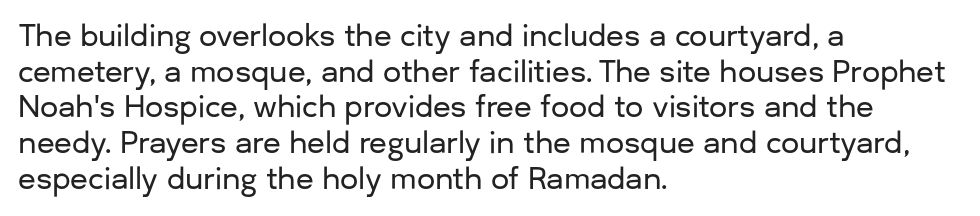
The image shows 29 px sans-serif type, upright; set left-aligned, line spacing 1.23x, normal letter spacing, not underlined; low stroke contrast and a medium x-height.
